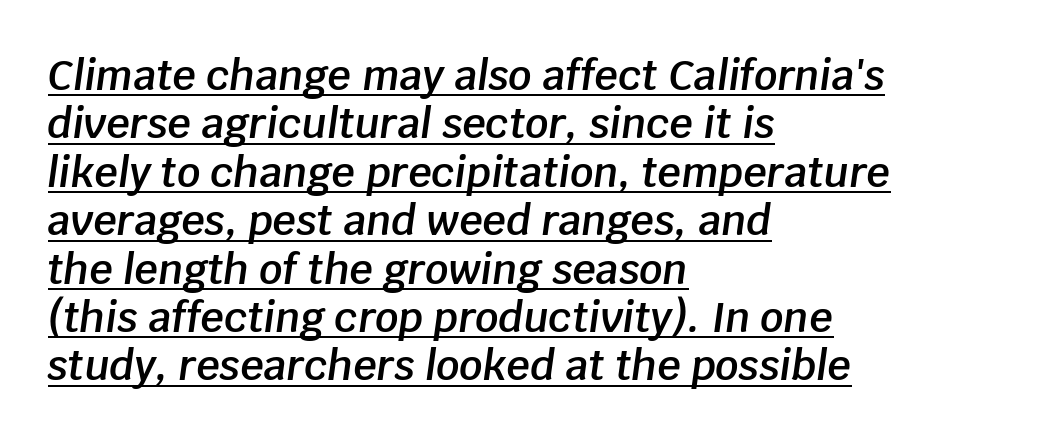
Q: Is the text bold? A: Semi-bold.
Q: Is the text italic (slanted)? A: Yes, it leans right by about 8 degrees.
Q: Is the text underlined? A: Yes.
Q: How is the paragraph aligned? A: Left-aligned.
Q: Is the spacing between letters normal or unusually wide? A: Normal.
Q: Width (condensed, normal, or wide)? A: Normal.
Q: Stroke contrast? A: Low.
Q: x-height? A: Large.
Q: Monospaced? A: No.
